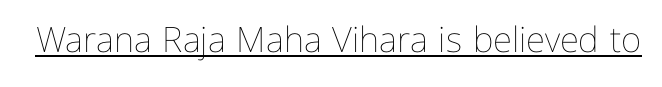
These glyphs show unthickened strokes, regular width or finer. This is roman type, the default non-slanted kind. Here the designer chose a conventional face with non-uniform glyph widths. In terms of letterspacing, this is plain default setting. Underlined type.
